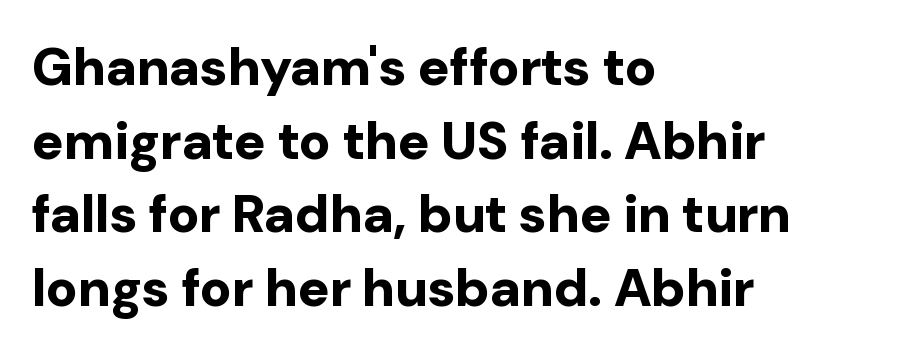
{"serif": "no", "italic": "no", "bold": "yes", "weight": "bold", "width": "normal", "stroke_contrast": "low", "x_height": "medium", "monospaced": "no", "underline": "no", "align": "left", "line_spacing": "normal", "line_spacing_ratio": 1.39, "letter_spacing": "normal", "letter_spacing_em": 0.0, "glyph_px": 53}
